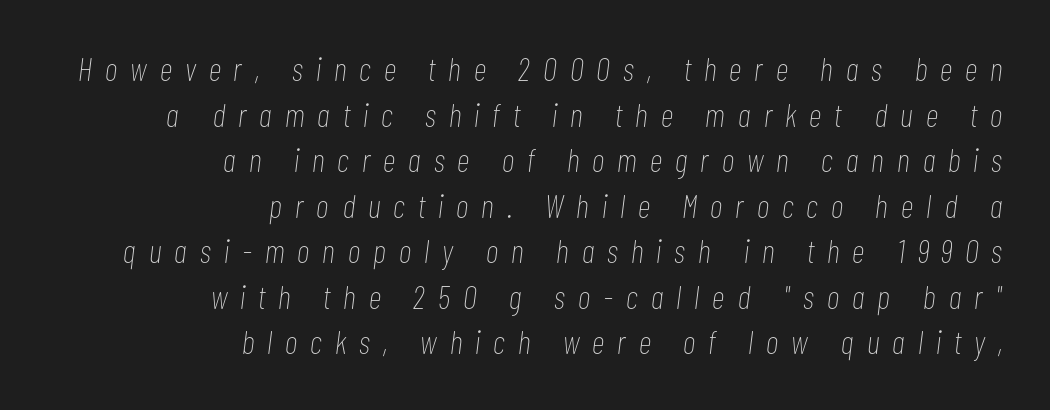
{"italic": "yes", "lean": "right", "slant_degrees": 7, "bold": "no", "weight": "thin", "width": "condensed", "stroke_contrast": "low", "x_height": "medium", "monospaced": "no", "underline": "no", "align": "right", "line_spacing": "normal", "line_spacing_ratio": 1.38, "letter_spacing": "wide", "letter_spacing_em": 0.4, "glyph_px": 33}
